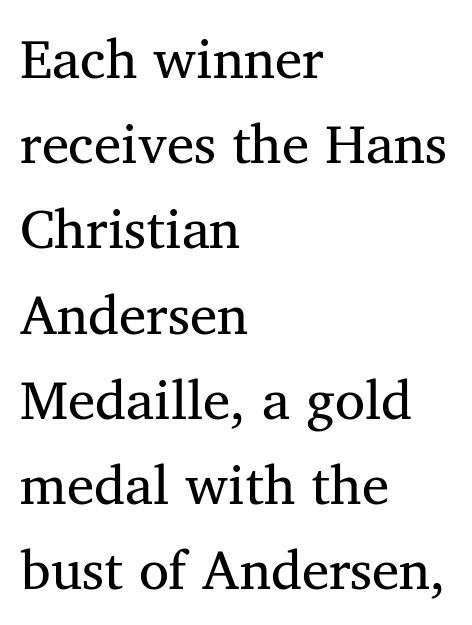
The image shows 55 px regular-weight serif type; set left-aligned, normal line spacing (1.55x), normal letter spacing, not underlined; medium stroke contrast and a medium x-height.
